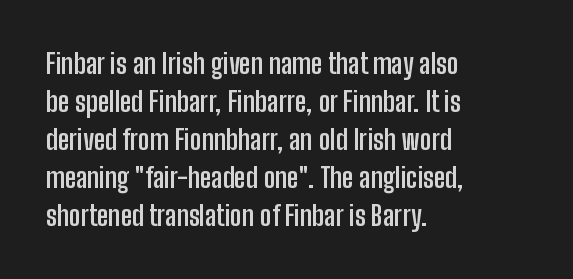
Tall strokes in this sample are plumb rather than angled. Heft: maximum for text — a bold. Notice how the passage keeps a crisp vertical edge on the left only. Interline gaps are of average width in this sample. To sum up the face: it is a sans, with no serifs. Standard letterfit; no display-style spreading of the glyphs.
